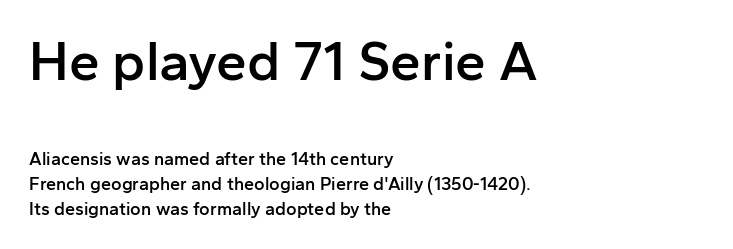
Q: Is the text bold? A: Semi-bold.
Q: Is the text italic (slanted)? A: No, it is upright.
Q: Is the typeface a serif or a sans-serif typeface? A: Sans-serif.
Q: Is the text underlined? A: No.
Q: How is the paragraph aligned? A: Left-aligned.
Q: Is the spacing between letters normal or unusually wide? A: Normal.
Q: Is the spacing between lines tight, normal or loose? A: Normal.
Q: Which block of text is set in a larger size, the first (top) or the second (bottom)? A: The first (top) one.
Q: Width (condensed, normal, or wide)? A: Normal.
Q: Stroke contrast? A: Low.
Q: x-height? A: Medium.
Q: Monospaced? A: No.
